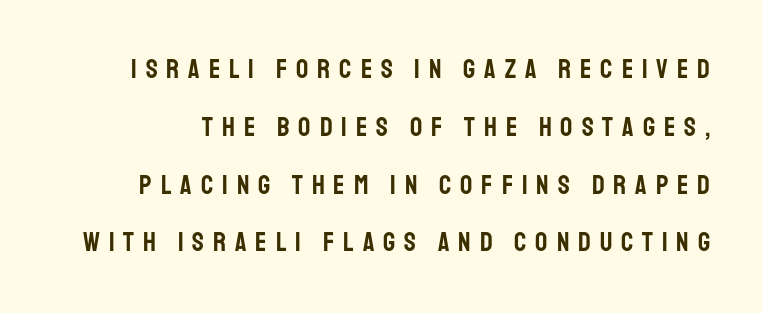
A typesetter would call this leading open, well beyond the default. This is the regular roman posture of the typeface. Between one letter and the next there's a generous, obvious gap. The gap between lines stays unmarked.
